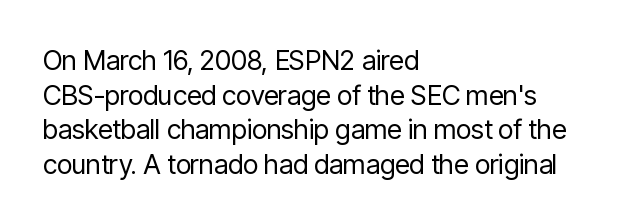
{"italic": "no", "bold": "no", "underline": "no", "align": "left", "line_spacing": "normal", "line_spacing_ratio": 1.28, "letter_spacing": "normal", "letter_spacing_em": 0.0, "glyph_px": 27}
